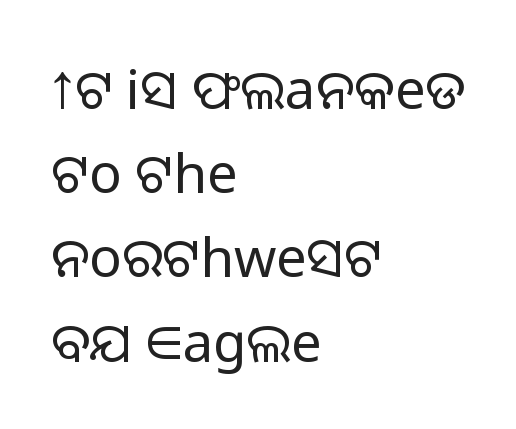
Compared with a typical body face, this is equally light or lighter still. Short and long lines alike share a common starting point at left. Each new line begins a customary step beneath the previous one. Unlike a traditional serif, this face leaves its strokes unadorned. Nobody drew a line under any word here. These lines were composed using upright roman letters.
